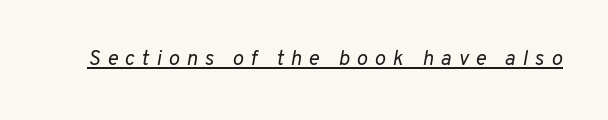
{"italic": "yes", "lean": "right", "slant_degrees": 10, "bold": "no", "underline": "yes", "letter_spacing": "wide", "letter_spacing_em": 0.33, "glyph_px": 21}
